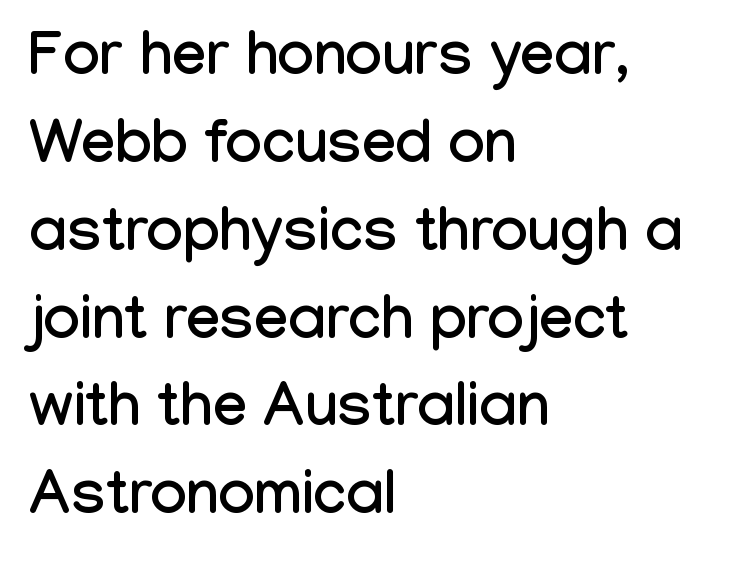
Caption: standard tracking, unaltered. Where is the straight margin? On the left. Every character sits straight up, as roman type does. The letters advance in unequal steps, a hallmark of proportional type.
